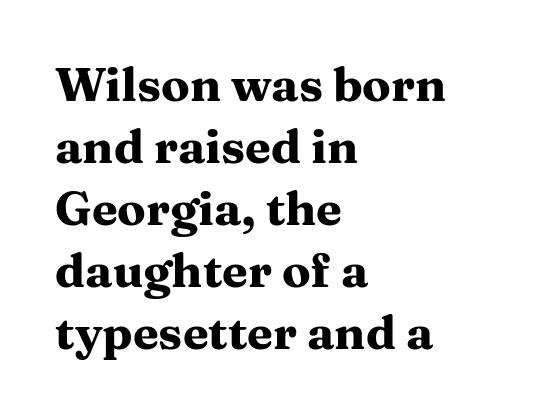
No word sits above an underline. The typesetter chose a ragged-right arrangement here. The type family on display is of the serif kind. Is there any slant? The stems are plumb. Baseline-to-baseline distance is the conventional proportion of letter height.
